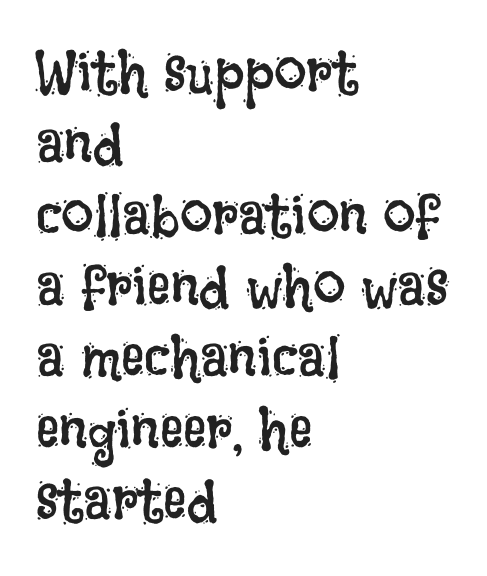
The image shows 58 px regular-weight, condensed type, upright; set left-aligned, line spacing 1.23x, normal letter spacing, not underlined; low stroke contrast and a large x-height.
